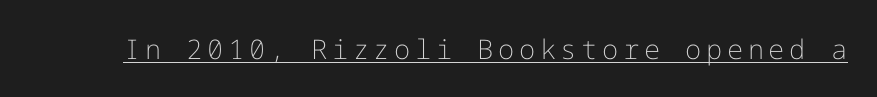
The image shows 27 px text type, upright; set underlined.
